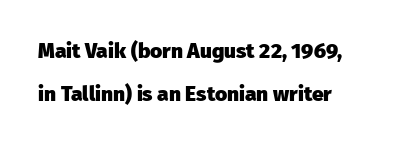
{"italic": "no", "bold": "yes", "underline": "no", "line_spacing": "loose", "line_spacing_ratio": 2.04, "letter_spacing": "normal", "letter_spacing_em": 0.0, "glyph_px": 21}
